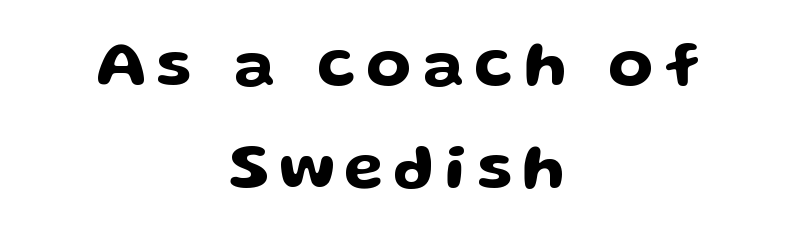
This sample has the flowing, uneven cadence of proportional lettering. Every character sits straight up, as roman type does. Horizontal alignment here is central, giving a formal, balanced look. The face used here is a sans, in the tradition of grotesques and geometrics. Honestly, the row spacing looks completely unremarkable.
